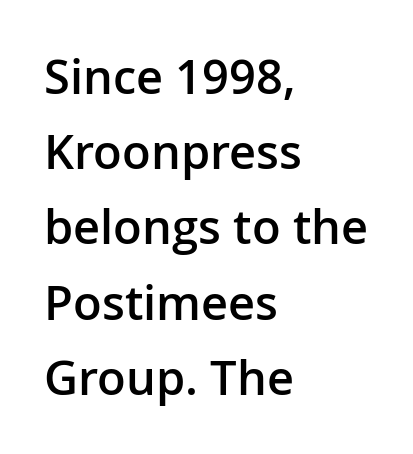
Q: Is the text bold? A: Semi-bold.
Q: Is the text italic (slanted)? A: No, it is upright.
Q: Is the typeface a serif or a sans-serif typeface? A: Sans-serif.
Q: Is the text underlined? A: No.
Q: How is the paragraph aligned? A: Left-aligned.
Q: Is the spacing between letters normal or unusually wide? A: Normal.
Q: Is the spacing between lines tight, normal or loose? A: Normal.
Q: Width (condensed, normal, or wide)? A: Normal.
Q: Stroke contrast? A: Low.
Q: x-height? A: Medium.
Q: Monospaced? A: No.
